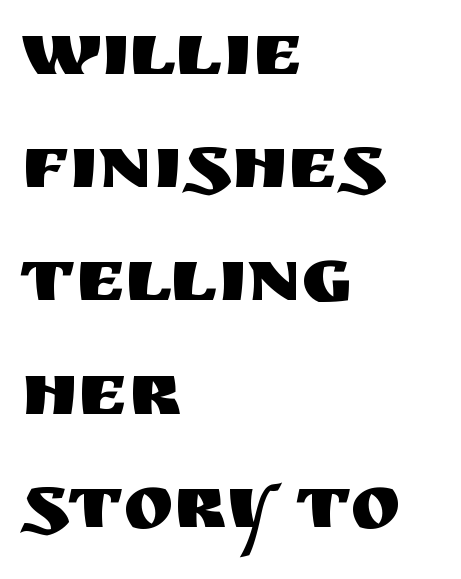
The strip under each line holds only bare page. Vertical spacing — default. These lines were composed using upright roman letters. Here the designer chose a conventional face with non-uniform glyph widths. Notice how the passage keeps a crisp vertical edge on the left only.
